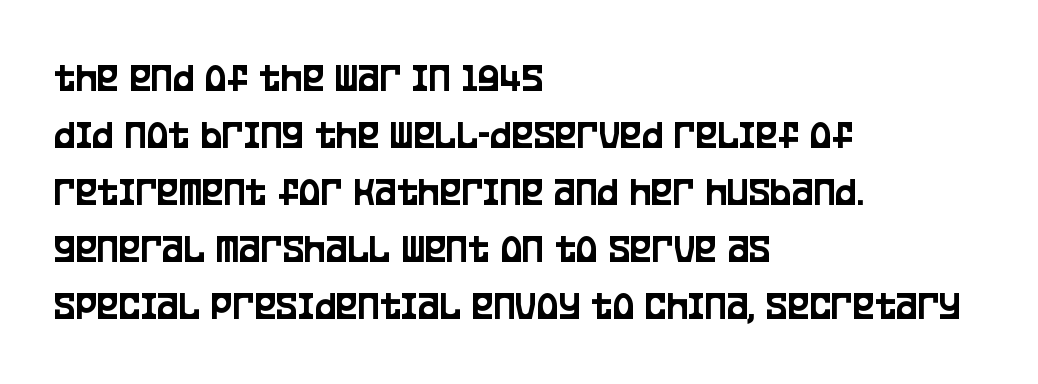
{"serif": "no", "italic": "no", "width": "condensed", "stroke_contrast": "low", "x_height": "large", "monospaced": "no", "underline": "no", "align": "left", "line_spacing": "normal", "line_spacing_ratio": 1.39, "letter_spacing": "normal", "letter_spacing_em": 0.0, "glyph_px": 41}
